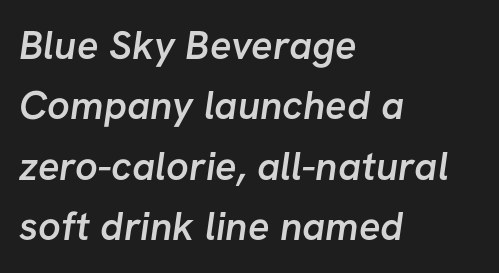
{"serif": "no", "bold": "semi", "weight": "semibold", "width": "normal", "stroke_contrast": "low", "x_height": "medium", "monospaced": "no", "underline": "no", "align": "left", "line_spacing": "normal", "line_spacing_ratio": 1.51, "letter_spacing": "normal", "letter_spacing_em": 0.0, "glyph_px": 40}
